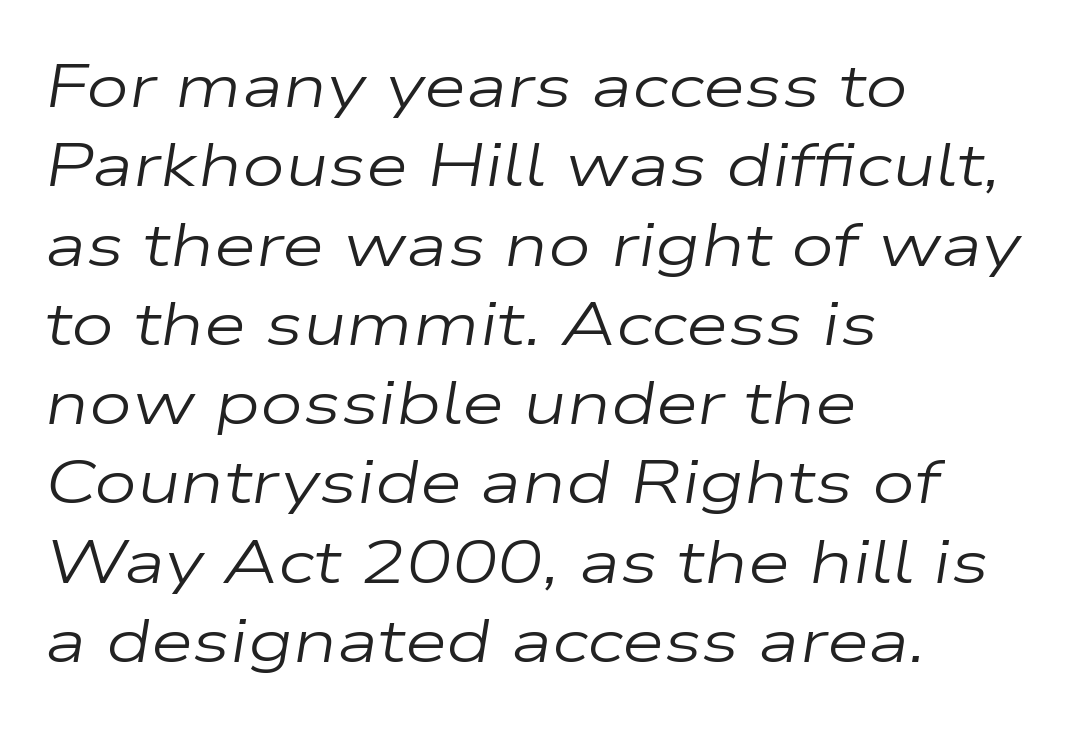
Spacing between characters is what you'd get straight out of the box. The font is comparable to plain body text, perhaps lighter. Caption: multi-line text, flush left, ragged right. How would I describe the line gaps? Plain and ordinary.
